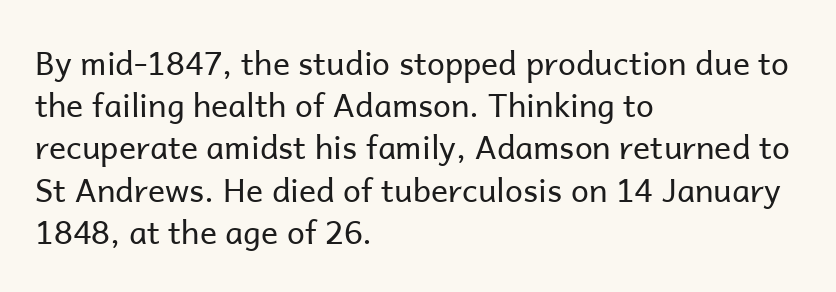
Looks like regular typesetting: each glyph gets only the width it needs. The compositor pushed each line to the left boundary. Nope, no serifs anywhere on these letters. This rendering features lettering with no underline.
